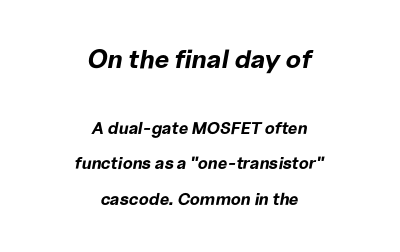
{"italic": "yes", "lean": "right", "slant_degrees": 10, "bold": "yes", "underline": "no", "align": "center", "line_spacing": "loose", "line_spacing_ratio": 2.08, "letter_spacing": "normal", "letter_spacing_em": 0.0, "larger_block": "first", "size_ratio": 1.53, "glyph_px": 26}
